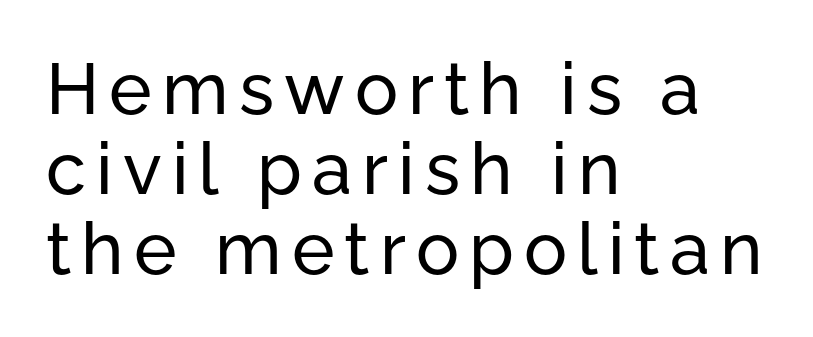
{"serif": "no", "italic": "no", "width": "normal", "stroke_contrast": "low", "x_height": "medium", "monospaced": "no", "underline": "no", "align": "left", "line_spacing": "tight", "line_spacing_ratio": 1.11, "glyph_px": 72}
